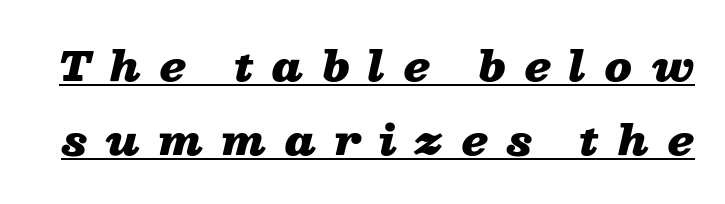
{"italic": "yes", "lean": "right", "slant_degrees": 13, "bold": "yes", "weight": "heavy", "width": "wide", "stroke_contrast": "low", "x_height": "medium", "monospaced": "no", "underline": "yes", "line_spacing_ratio": 1.86, "letter_spacing": "wide", "letter_spacing_em": 0.46, "glyph_px": 40}
